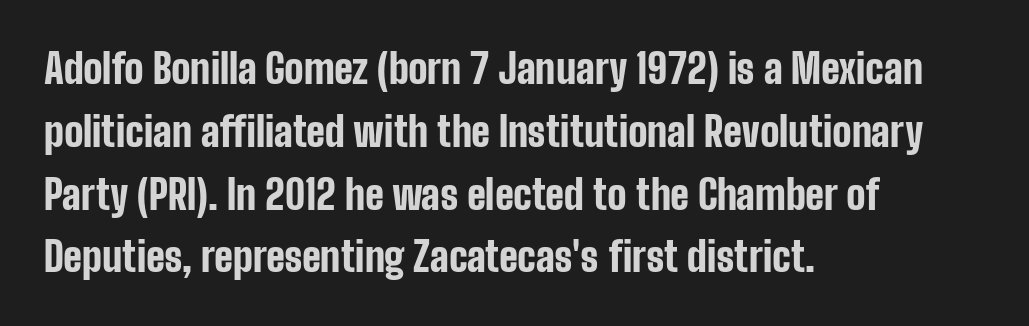
The image shows 40 px bold, condensed sans-serif type, upright; set left-aligned, normal line spacing (1.57x), normal letter spacing, not underlined; low stroke contrast and a medium x-height.
